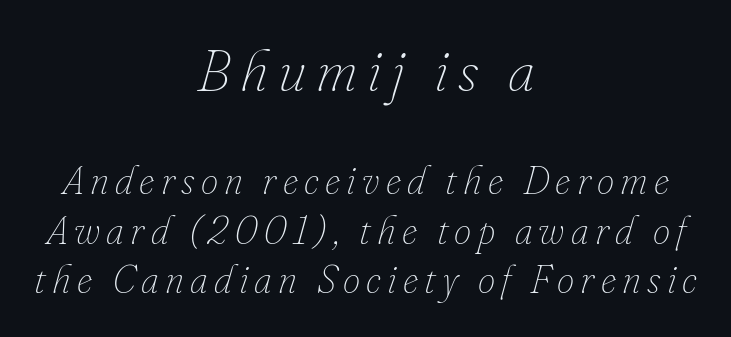
The image shows 59 px thin type, italic (leaning right); set centered, normal line spacing (1.27x), not underlined; the first (top) block is 1.51x larger; low stroke contrast and a small x-height.
